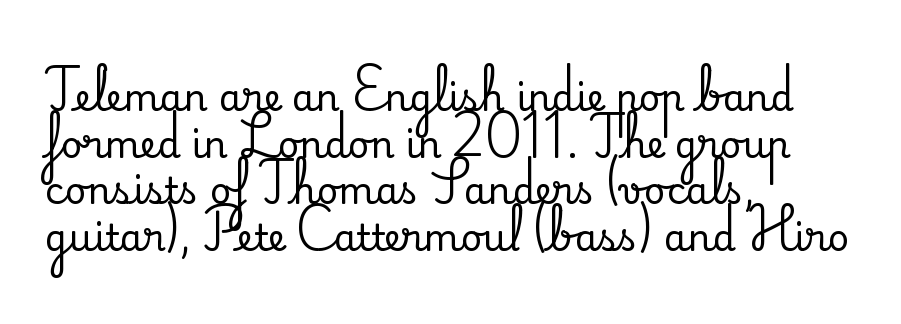
{"serif": "yes", "italic": "no", "width": "normal", "stroke_contrast": "medium", "x_height": "small", "monospaced": "no", "underline": "no", "align": "left", "line_spacing": "normal", "line_spacing_ratio": 1.26, "letter_spacing": "normal", "letter_spacing_em": 0.0, "glyph_px": 37}
